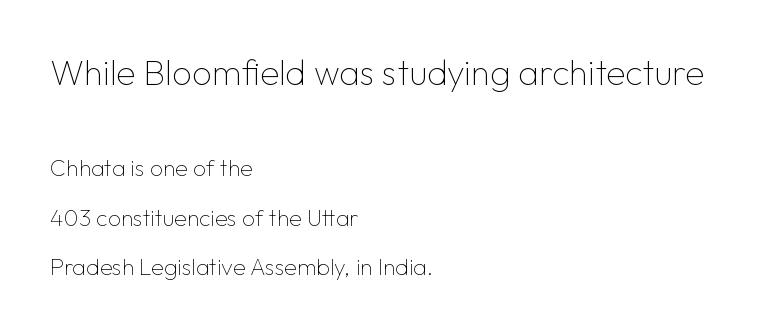
{"serif": "no", "italic": "no", "bold": "no", "weight": "thin", "width": "normal", "stroke_contrast": "low", "x_height": "medium", "monospaced": "no", "underline": "no", "align": "left", "line_spacing": "loose", "line_spacing_ratio": 2.15, "letter_spacing": "normal", "letter_spacing_em": 0.0, "larger_block": "first", "size_ratio": 1.52, "glyph_px": 35}
